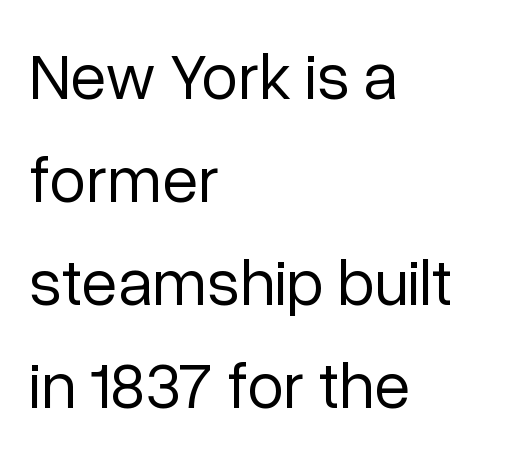
{"serif": "no", "italic": "no", "bold": "no", "weight": "regular", "width": "normal", "stroke_contrast": "low", "x_height": "medium", "monospaced": "no", "underline": "no", "align": "left", "line_spacing": "normal", "line_spacing_ratio": 1.56, "letter_spacing": "normal", "letter_spacing_em": 0.0, "glyph_px": 66}
